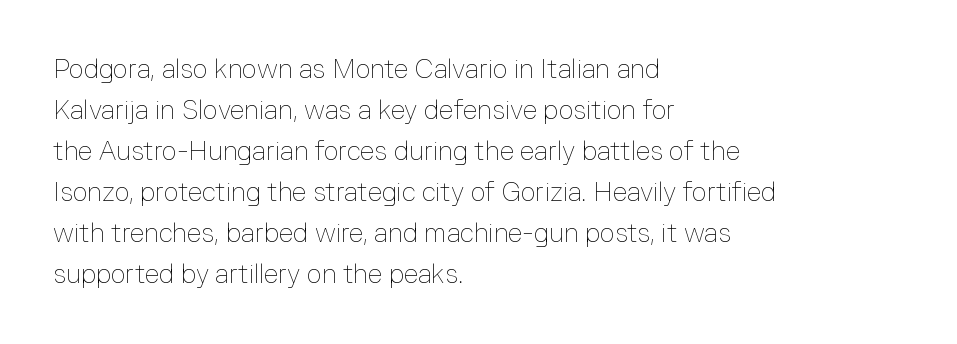
The image shows 26 px text type, upright; set left-aligned, normal line spacing (1.58x), normal letter spacing, not underlined.
